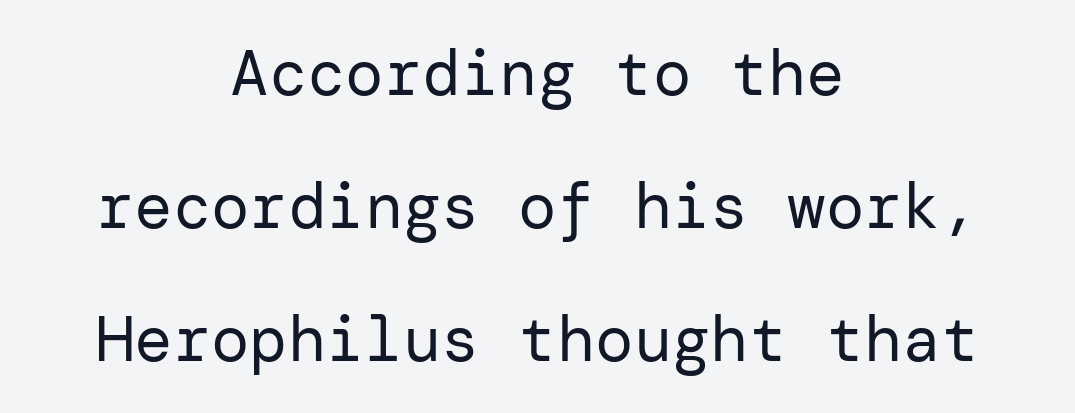
Widely set lines give the paragraph a tall, airy silhouette. Do the letters lean? They stand straight. A centered setting, common on invitations and titles, is used for this passage. The weight tops out at a normal text grade. Letterform terminals end flat and unadorned throughout the passage.
